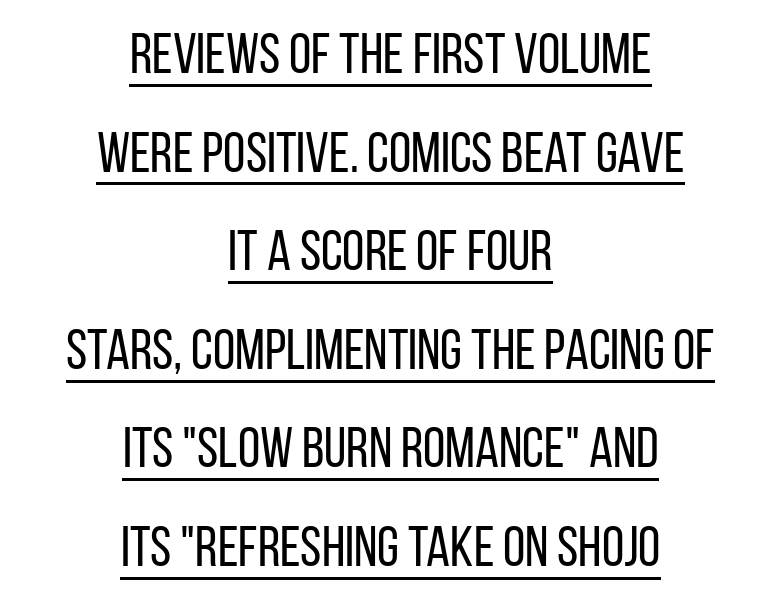
Q: Is the text bold? A: No.
Q: Is the text italic (slanted)? A: No, it is upright.
Q: Is the typeface a serif or a sans-serif typeface? A: Sans-serif.
Q: Is the text underlined? A: Yes.
Q: How is the paragraph aligned? A: Centered.
Q: Is the spacing between letters normal or unusually wide? A: Normal.
Q: Width (condensed, normal, or wide)? A: Condensed.
Q: Stroke contrast? A: Low.
Q: x-height? A: Large.
Q: Monospaced? A: No.
